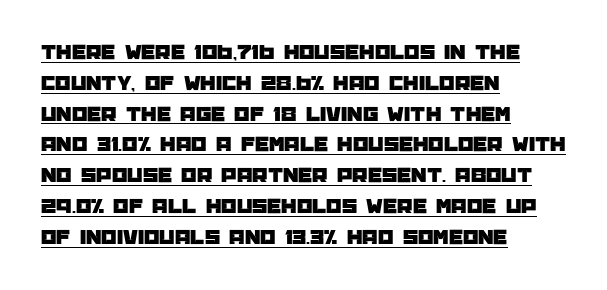
The image shows 22 px text type, upright; set left-aligned, normal line spacing (1.4x), normal letter spacing, underlined.
